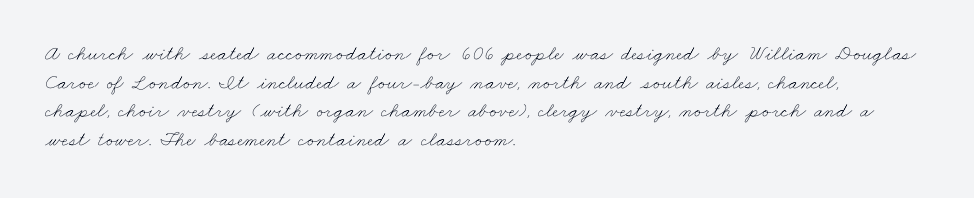
The designer left line spacing at the default. A typesetter would call this zero additional tracking. Nothing heavy about these letters — not bold at all. The passage is arranged the way most books set body copy — flush left.
